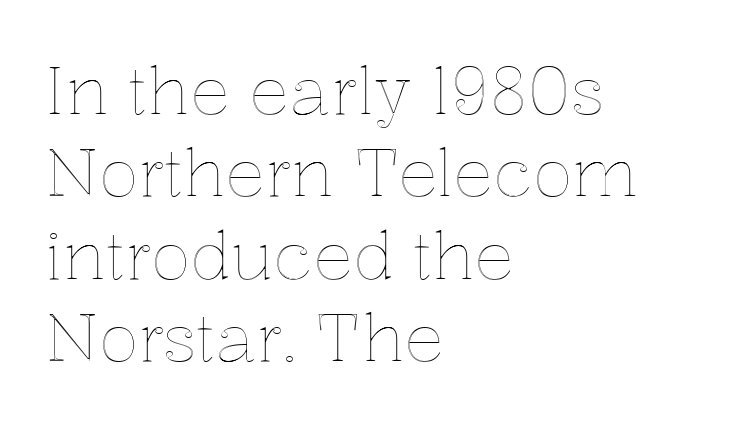
Q: Is the text italic (slanted)? A: No, it is upright.
Q: Is the text underlined? A: No.
Q: How is the paragraph aligned? A: Left-aligned.
Q: Is the spacing between letters normal or unusually wide? A: Normal.
Q: Is the spacing between lines tight, normal or loose? A: Normal.
Q: Width (condensed, normal, or wide)? A: Normal.
Q: x-height? A: Medium.
Q: Monospaced? A: No.
